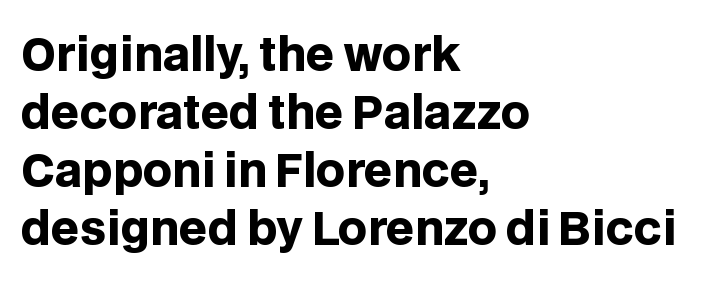
If you drew a ruler down the left edge, every line would touch it. The rendering keeps characters at their native spacing. The rendering shows plain stroke endings on the letterforms — a sans-serif design. Does the weight exceed regular? Yes, all the way to bold. Underlining? Definitely not there. Is there any slant? The stems are plumb.
